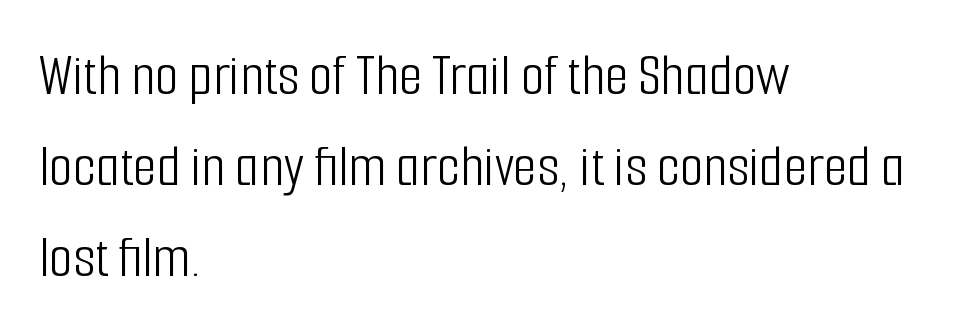
Q: Is the text bold? A: No.
Q: Is the text italic (slanted)? A: No, it is upright.
Q: Is the typeface a serif or a sans-serif typeface? A: Sans-serif.
Q: Is the text underlined? A: No.
Q: How is the paragraph aligned? A: Left-aligned.
Q: Is the spacing between letters normal or unusually wide? A: Normal.
Q: Is the spacing between lines tight, normal or loose? A: Normal.
Q: Width (condensed, normal, or wide)? A: Condensed.
Q: Stroke contrast? A: Low.
Q: x-height? A: Medium.
Q: Monospaced? A: No.
